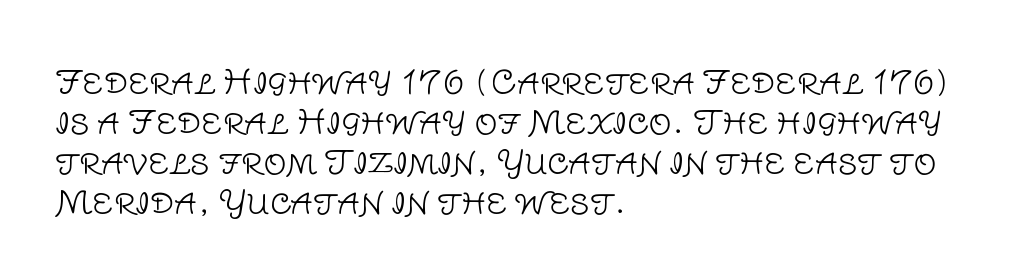
A bare baseline throughout the passage. The cut favours lightness, reaching ordinary text weight at its darkest. Character widths vary here, with narrow letters taking less room than wide ones. Each letter's strokes conclude bluntly, with no projecting serifs. The rendering anchors every line to the left-hand side.
